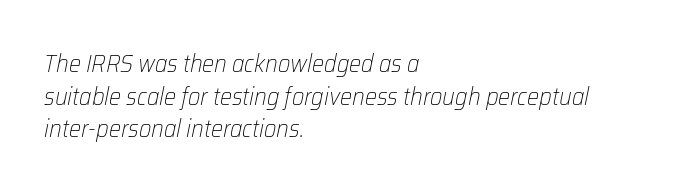
The glyphs are unaccompanied by any horizontal stroke below them. Leading: standard. The typeface has the unassuming heft of standard copy or less. These lines stack with their left ends in a neat column.
